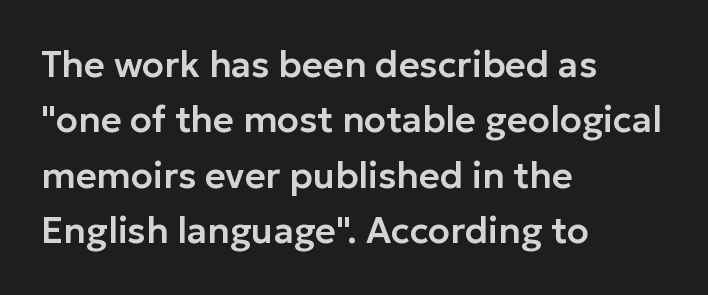
The image shows 36 px sans-serif type, upright; set left-aligned, normal line spacing (1.54x), normal letter spacing, not underlined; low stroke contrast and a medium x-height.
